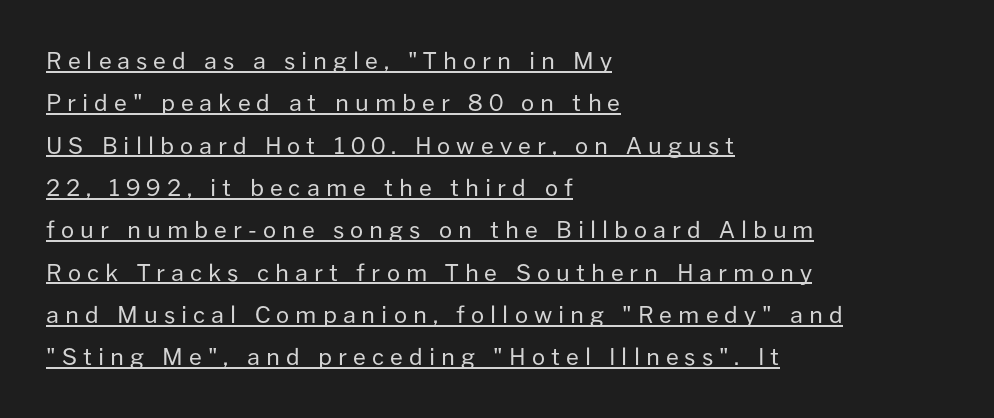
The image shows 23 px text type, upright; set left-aligned, line spacing 1.84x, unusually wide letter spacing (+0.26 em), underlined.
